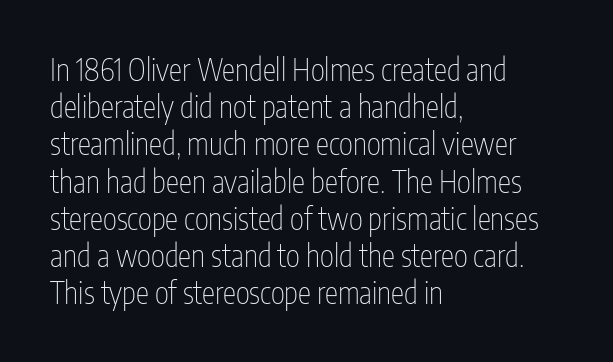
Typographically, this falls in the sans-serif category. Only glyphs here, with clear space below each row. The typesetting does not lean heavy: it is not bold. Varying glyph widths throughout — classic text-font behaviour.
